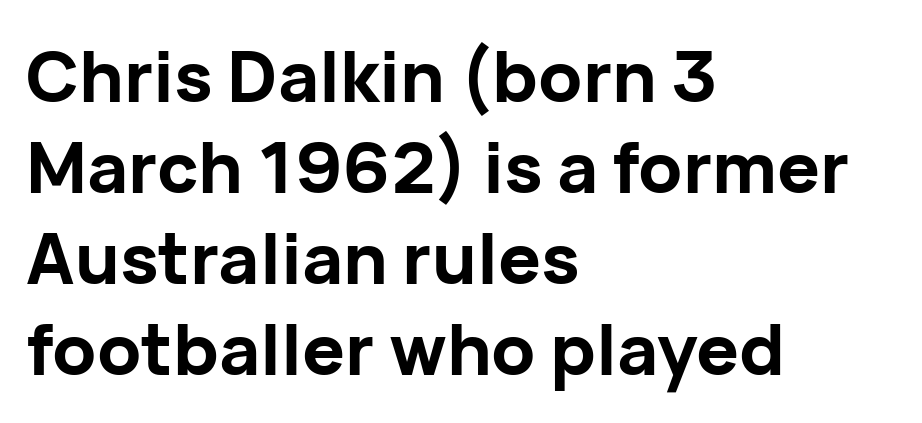
Style check: upright. Does the weight exceed regular? Yes, all the way to bold. The font family rendered here belongs to the sans-serif group. Vertically, the passage feels balanced, rows spaced as you'd expect. The baseline area is clear. Every row of glyphs begins at an identical x-position on the left.
